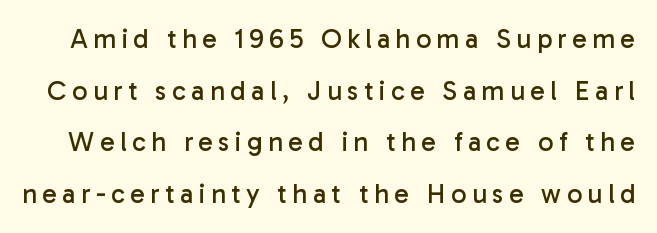
The image shows 27 px text type, upright; set loose line spacing (1.91x), unusually wide letter spacing (+0.2 em), not underlined.
